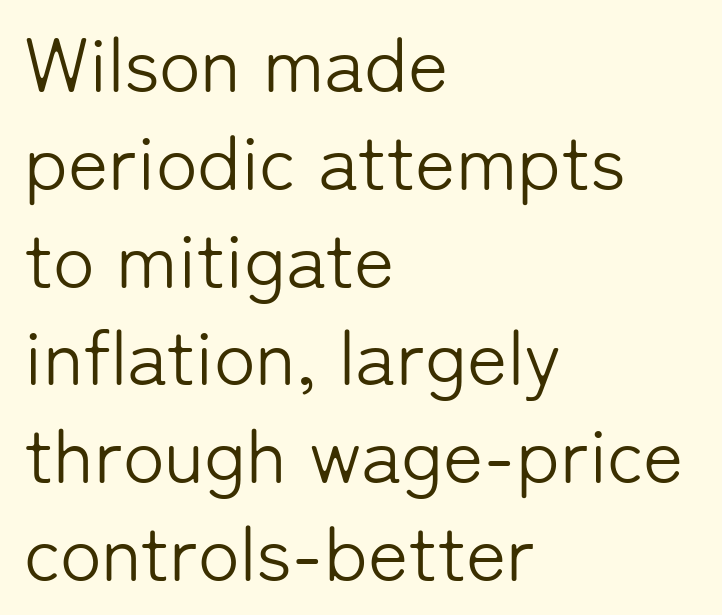
{"serif": "no", "italic": "no", "bold": "no", "weight": "light", "width": "normal", "stroke_contrast": "low", "x_height": "medium", "monospaced": "no", "underline": "no", "align": "left", "line_spacing": "normal", "line_spacing_ratio": 1.27, "letter_spacing": "normal", "letter_spacing_em": 0.0, "glyph_px": 77}
